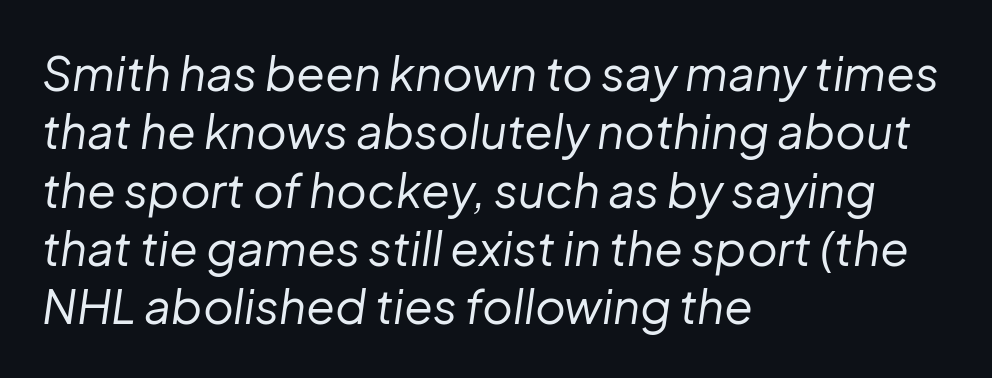
This sample has the flowing, uneven cadence of proportional lettering. The rendering keeps characters at their native spacing. The typesetting does not lean heavy: it is not bold. The string is rendered with underlining switched off.
